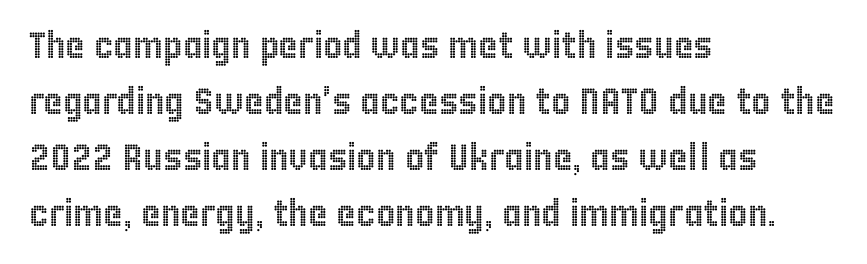
{"italic": "no", "width": "condensed", "x_height": "large", "monospaced": "no", "underline": "no", "align": "left", "line_spacing": "normal", "line_spacing_ratio": 1.51, "letter_spacing": "normal", "letter_spacing_em": 0.0, "glyph_px": 37}
